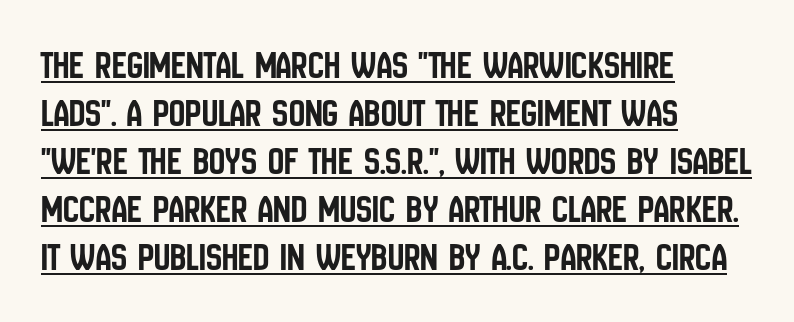
Q: Is the text italic (slanted)? A: No, it is upright.
Q: Is the typeface a serif or a sans-serif typeface? A: Sans-serif.
Q: Is the text underlined? A: Yes.
Q: How is the paragraph aligned? A: Left-aligned.
Q: Is the spacing between letters normal or unusually wide? A: Normal.
Q: Width (condensed, normal, or wide)? A: Condensed.
Q: Stroke contrast? A: Low.
Q: x-height? A: Large.
Q: Monospaced? A: No.
